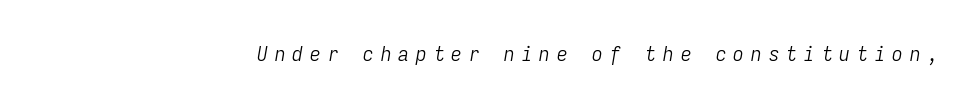
{"italic": "yes", "lean": "right", "slant_degrees": 9, "bold": "no", "underline": "no", "letter_spacing": "wide", "letter_spacing_em": 0.34, "glyph_px": 21}
